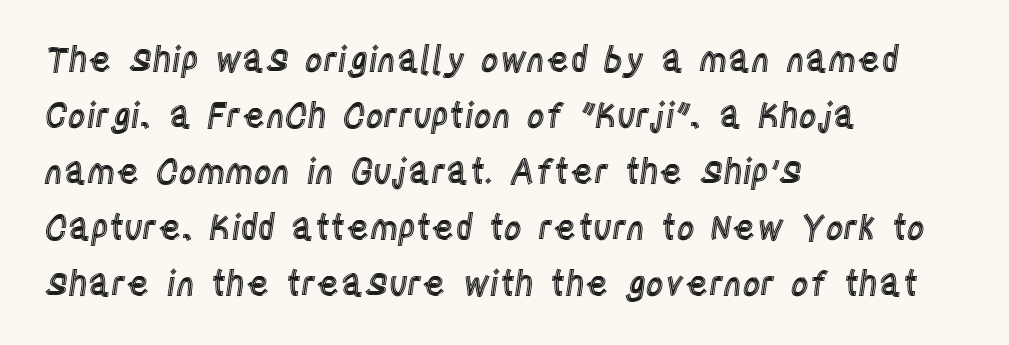
The image shows 35 px condensed type; set left-aligned, normal line spacing (1.6x), normal letter spacing, not underlined; a large x-height.
